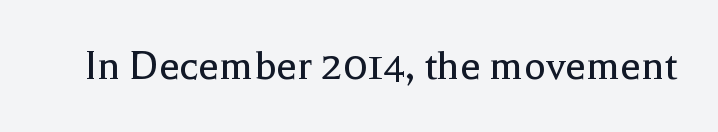
Q: Is the text bold? A: No.
Q: Is the text italic (slanted)? A: No, it is upright.
Q: Is the typeface a serif or a sans-serif typeface? A: Serif.
Q: Is the text underlined? A: No.
Q: Is the spacing between letters normal or unusually wide? A: Normal.
Q: Width (condensed, normal, or wide)? A: Normal.
Q: x-height? A: Medium.
Q: Monospaced? A: No.
